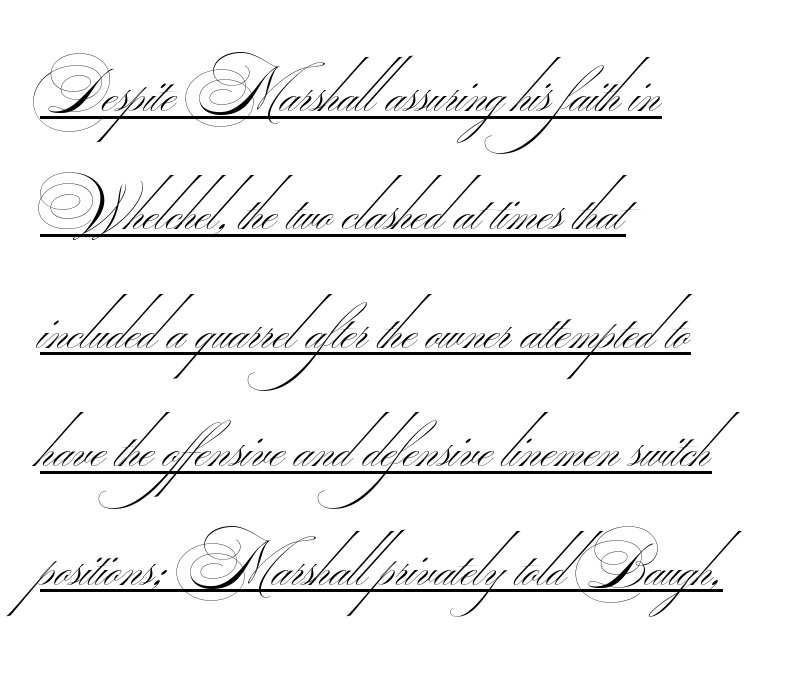
The image shows 62 px thin, wide sans-serif type; set left-aligned, loose line spacing (1.91x), normal letter spacing, underlined; medium stroke contrast.
